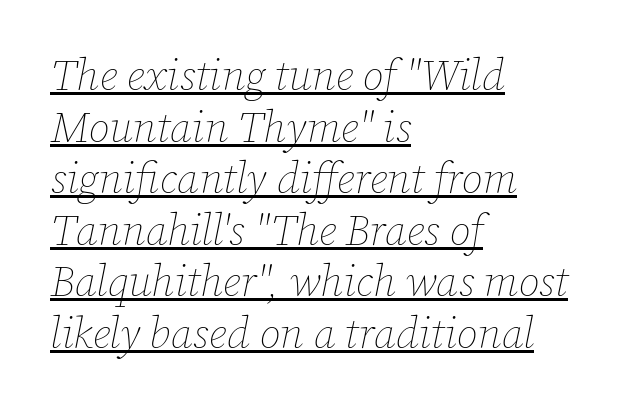
The image shows 43 px thin type, italic (leaning right); set left-aligned, line spacing 1.2x, normal letter spacing, underlined; low stroke contrast and a medium x-height.
